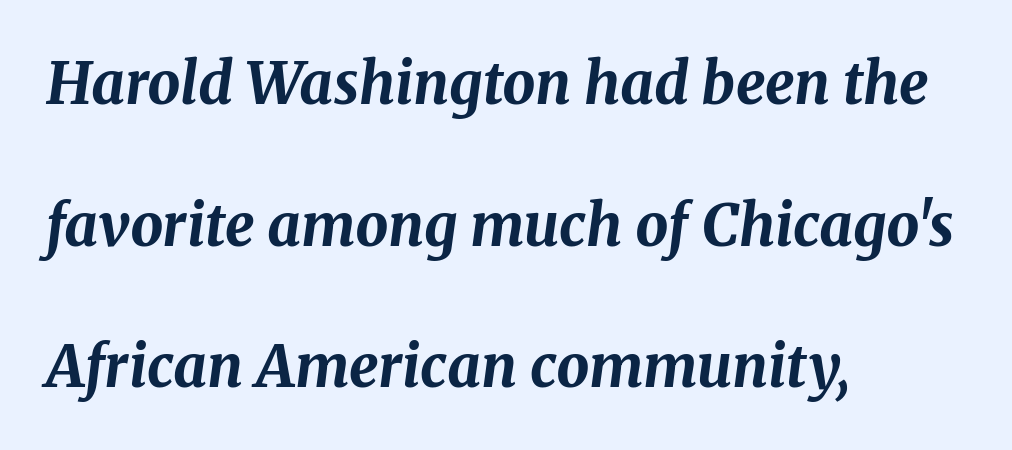
{"italic": "yes", "lean": "right", "slant_degrees": 8, "bold": "yes", "weight": "bold", "width": "normal", "stroke_contrast": "medium", "x_height": "medium", "monospaced": "no", "underline": "no", "align": "left", "line_spacing": "loose", "line_spacing_ratio": 2.44, "letter_spacing": "normal", "letter_spacing_em": 0.0, "glyph_px": 58}
